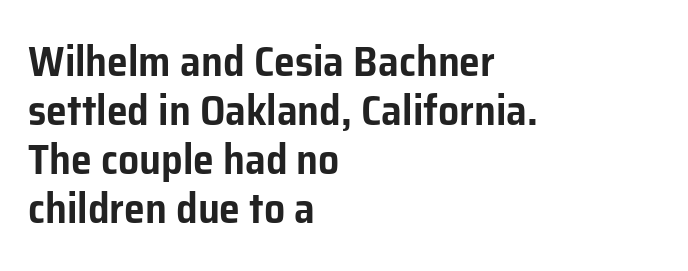
The image shows 42 px sans-serif type, upright; set left-aligned, line spacing 1.17x, normal letter spacing, not underlined; low stroke contrast and a medium x-height.
